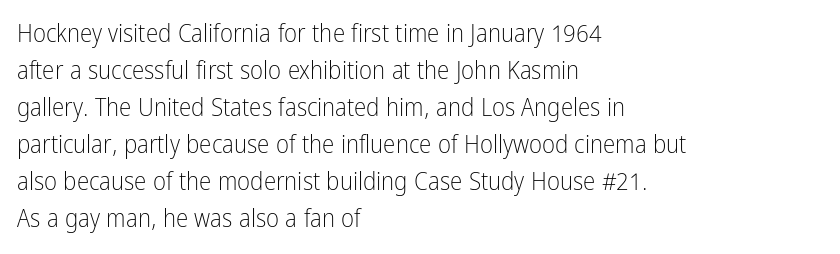
{"italic": "no", "bold": "no", "underline": "no", "align": "left", "line_spacing": "normal", "line_spacing_ratio": 1.48, "letter_spacing": "normal", "letter_spacing_em": 0.0, "glyph_px": 25}
